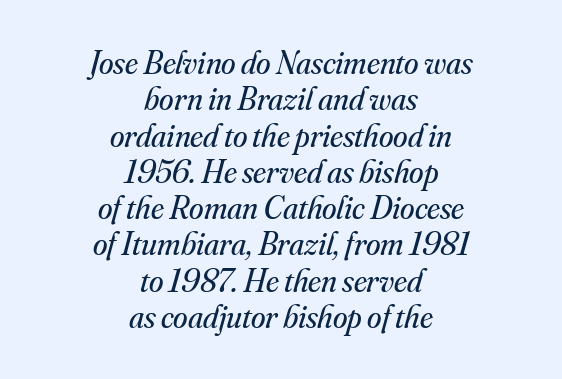
Q: Is the text bold? A: No.
Q: Is the text italic (slanted)? A: Yes, it leans right by about 16 degrees.
Q: Is the typeface a serif or a sans-serif typeface? A: Serif.
Q: Is the text underlined? A: No.
Q: How is the paragraph aligned? A: Centered.
Q: Is the spacing between letters normal or unusually wide? A: Normal.
Q: Is the spacing between lines tight, normal or loose? A: Tight.
Q: Width (condensed, normal, or wide)? A: Normal.
Q: Stroke contrast? A: Medium.
Q: x-height? A: Small.
Q: Monospaced? A: No.
